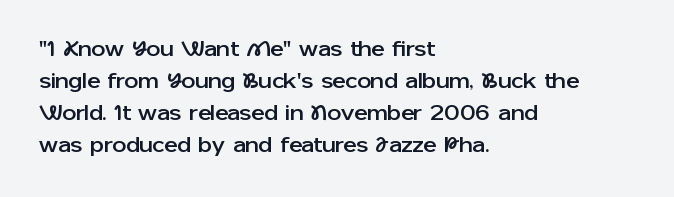
Q: Is the text italic (slanted)? A: No, it is upright.
Q: Is the text underlined? A: No.
Q: How is the paragraph aligned? A: Left-aligned.
Q: Is the spacing between letters normal or unusually wide? A: Normal.
Q: Is the spacing between lines tight, normal or loose? A: Normal.
